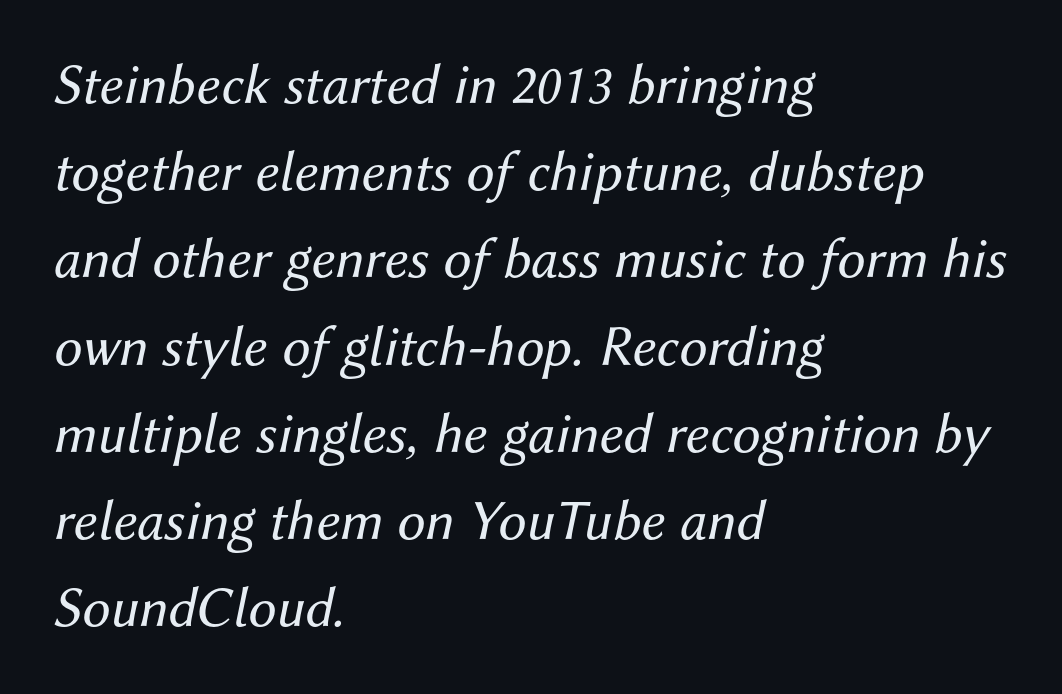
Quick note: interline space is typical. Characters follow at the spacing the type designer built in. Note the varied advance widths — an 'i' is clearly narrower than an 'm'. No heavy texture on the line: the type isn't bold. The specimen omits any rule beneath the text block's lines.
